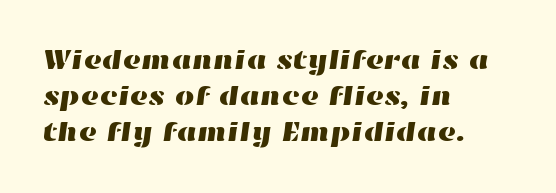
Varying glyph widths throughout — classic text-font behaviour. The typesetter chose a ragged-right arrangement here. These lines sit exactly where default settings would place them. What stands out about the letter spacing? Nothing — it is the standard amount. Descender tails drop into unmarked territory.
